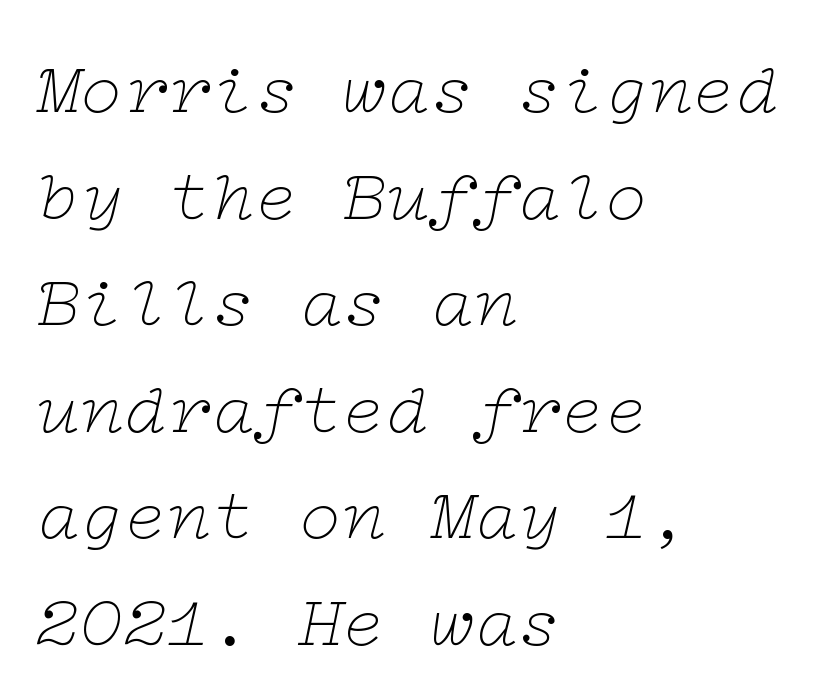
Slant detected: the letters are inclined. In terms of letterform style, serifs are clearly present. This block has exactly the height ordinary leading produces. Stem width sits at or under what a default text font uses. The passage shown is not underscored anywhere.
